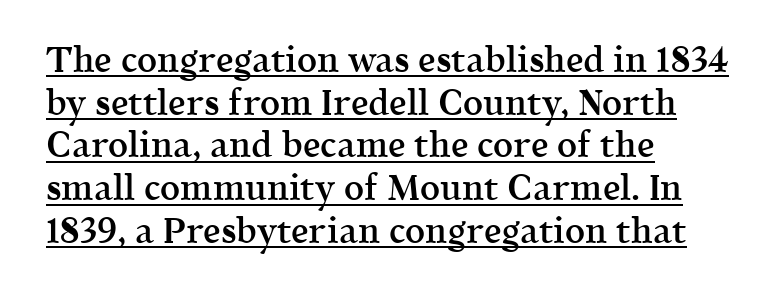
Q: Is the text bold? A: Semi-bold.
Q: Is the text italic (slanted)? A: No, it is upright.
Q: Is the typeface a serif or a sans-serif typeface? A: Serif.
Q: Is the text underlined? A: Yes.
Q: How is the paragraph aligned? A: Left-aligned.
Q: Is the spacing between letters normal or unusually wide? A: Normal.
Q: Width (condensed, normal, or wide)? A: Normal.
Q: x-height? A: Medium.
Q: Monospaced? A: No.
